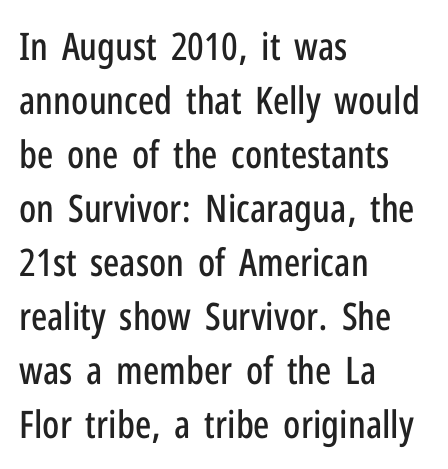
The lines are quadded left. Varying glyph widths throughout — classic text-font behaviour. Nothing sits at the stroke ends, so this counts as sans-serif. What stands out about the letter spacing? Nothing — it is the standard amount. Vertical spacing — default.
